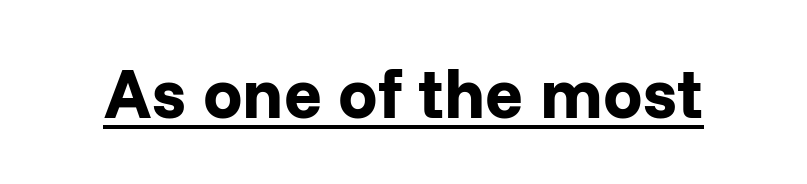
{"serif": "no", "italic": "no", "bold": "yes", "weight": "bold", "width": "normal", "stroke_contrast": "low", "x_height": "medium", "monospaced": "no", "underline": "yes", "letter_spacing": "normal", "letter_spacing_em": 0.0, "glyph_px": 70}
